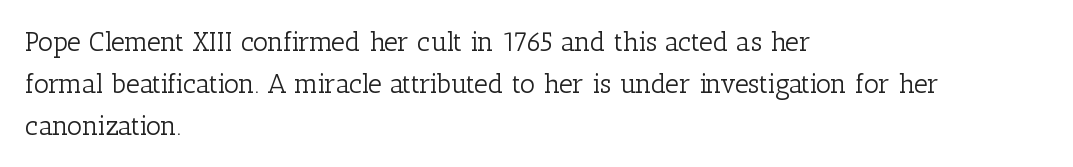
Anything drawn beneath the words? Only blank space. Each word holds together tightly as a unit, with standard inter-letter gaps. Each stroke keeps to a modest, everyday thickness or less. Normally led — the rows are evenly, conventionally spaced. In CSS terms this would be text-align: left. Does the lettering tilt? It doesn't — this is upright.
